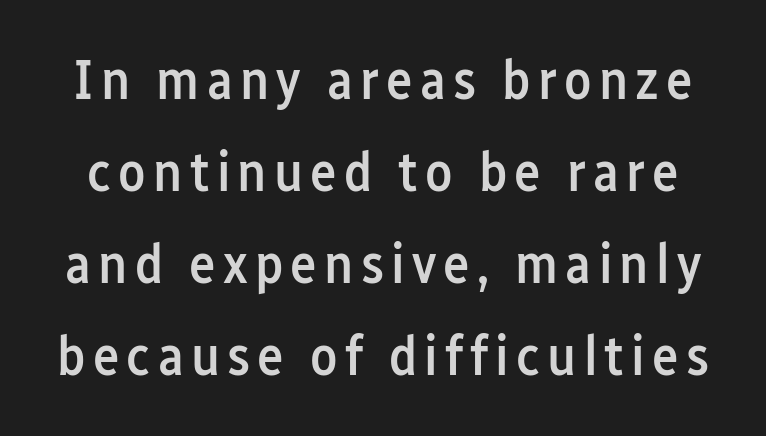
Q: Is the text bold? A: Semi-bold.
Q: Is the text italic (slanted)? A: No, it is upright.
Q: Is the typeface a serif or a sans-serif typeface? A: Sans-serif.
Q: Is the text underlined? A: No.
Q: Is the spacing between lines tight, normal or loose? A: Normal.
Q: Width (condensed, normal, or wide)? A: Condensed.
Q: Stroke contrast? A: Low.
Q: x-height? A: Medium.
Q: Monospaced? A: No.
